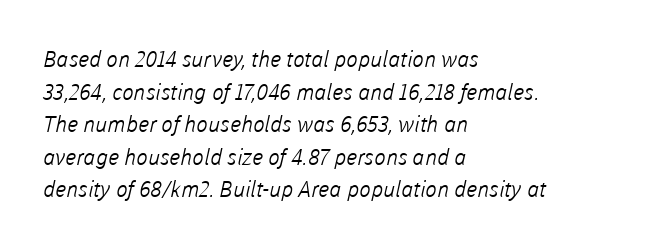
Q: Is the text bold? A: No.
Q: Is the text underlined? A: No.
Q: How is the paragraph aligned? A: Left-aligned.
Q: Is the spacing between letters normal or unusually wide? A: Normal.
Q: Is the spacing between lines tight, normal or loose? A: Normal.
